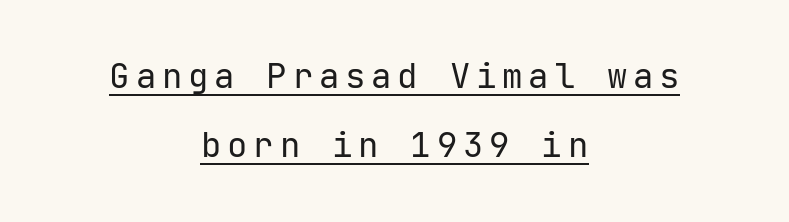
The image shows 34 px regular-weight sans-serif type, upright; set centered, loose line spacing (2.04x), underlined; low stroke contrast and a medium x-height.
